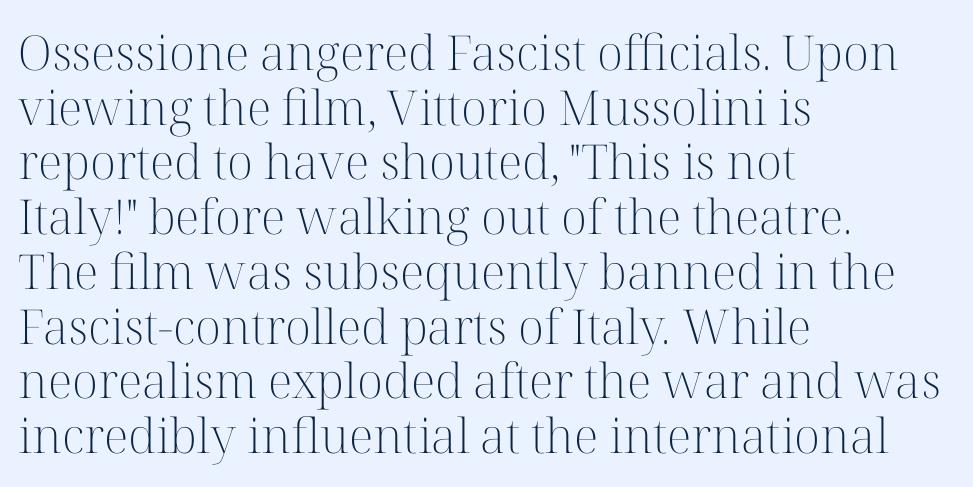
The image shows 48 px light serif type, upright; set left-aligned, tight line spacing (1.14x), normal letter spacing, not underlined; high stroke contrast and a medium x-height.
